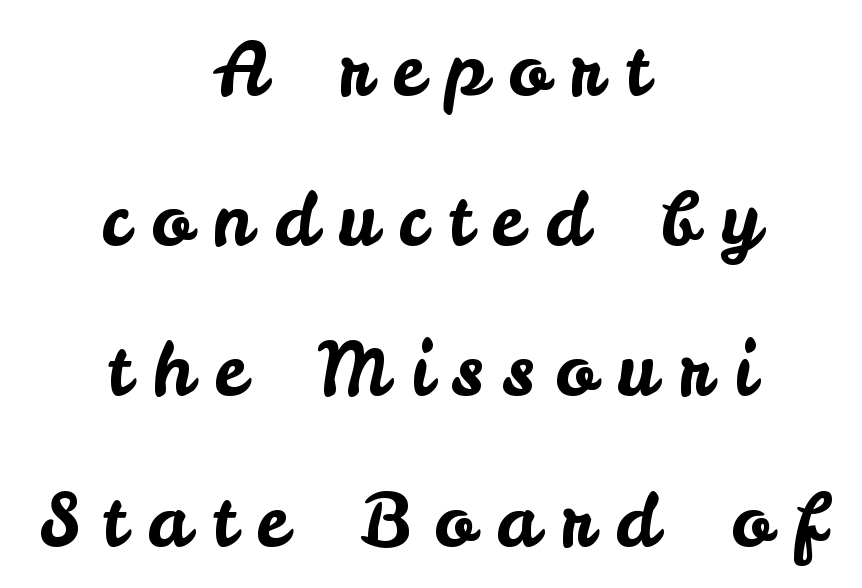
The image shows 74 px sans-serif type; set centered, loose line spacing (2.03x), unusually wide letter spacing (+0.29 em), not underlined; low stroke contrast and a small x-height.
